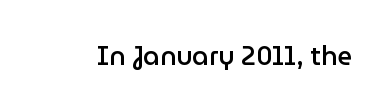
{"italic": "no", "bold": "semi", "underline": "no", "letter_spacing": "normal", "letter_spacing_em": 0.0, "glyph_px": 26}
